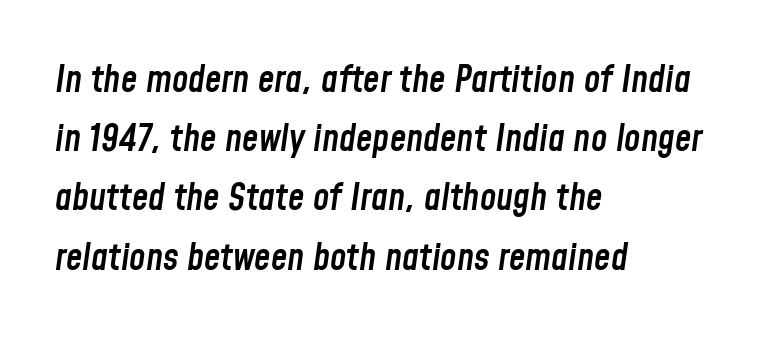
Q: Is the text bold? A: Semi-bold.
Q: Is the text italic (slanted)? A: Yes, it leans right by about 8 degrees.
Q: Is the text underlined? A: No.
Q: How is the paragraph aligned? A: Left-aligned.
Q: Is the spacing between letters normal or unusually wide? A: Normal.
Q: Is the spacing between lines tight, normal or loose? A: Normal.
Q: Width (condensed, normal, or wide)? A: Condensed.
Q: Stroke contrast? A: Low.
Q: x-height? A: Medium.
Q: Monospaced? A: No.
